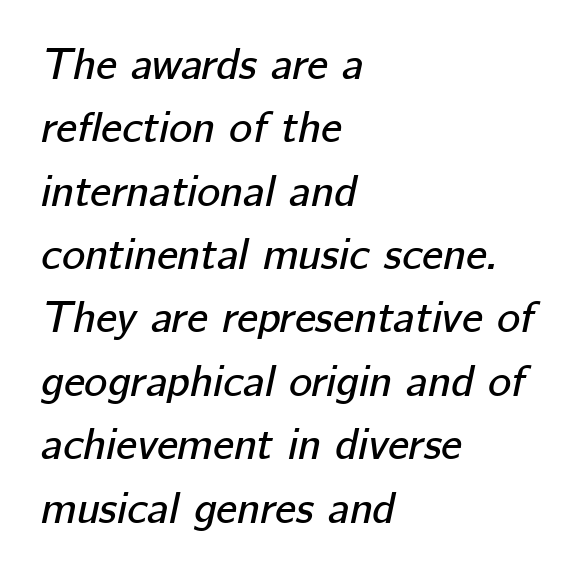
The image shows 44 px text type, italic (leaning right); set left-aligned, normal line spacing (1.44x), normal letter spacing, not underlined; low stroke contrast and a medium x-height.
